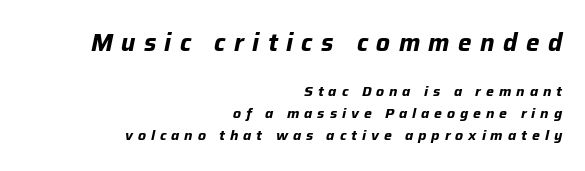
{"italic": "yes", "lean": "right", "slant_degrees": 12, "bold": "yes", "underline": "no", "align": "right", "line_spacing": "normal", "line_spacing_ratio": 1.58, "letter_spacing": "wide", "letter_spacing_em": 0.35, "larger_block": "first", "size_ratio": 1.71, "glyph_px": 24}
